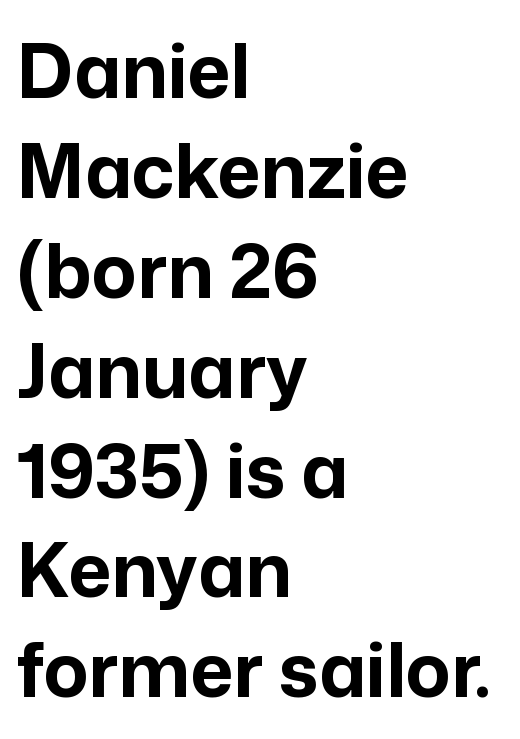
Character widths vary here, with narrow letters taking less room than wide ones. This rendering leaves character spacing at its baseline value. The string is rendered with underlining switched off. Every character sits straight up, as roman type does. The letters carry no serifs — their stems end cleanly without finishing strokes.
